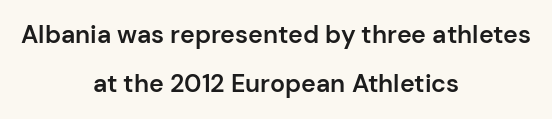
Q: Is the text bold? A: Semi-bold.
Q: Is the text italic (slanted)? A: No, it is upright.
Q: Is the text underlined? A: No.
Q: How is the paragraph aligned? A: Centered.
Q: Is the spacing between letters normal or unusually wide? A: Normal.
Q: Is the spacing between lines tight, normal or loose? A: Loose.
